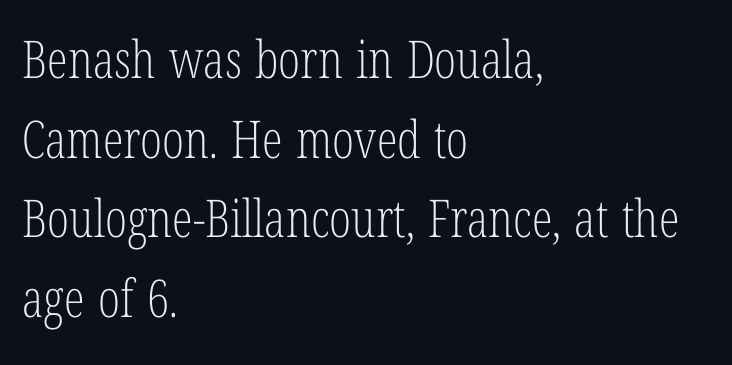
The image shows 52 px light, condensed serif type, upright; set left-aligned, normal line spacing (1.53x), normal letter spacing, not underlined; low stroke contrast and a medium x-height.
